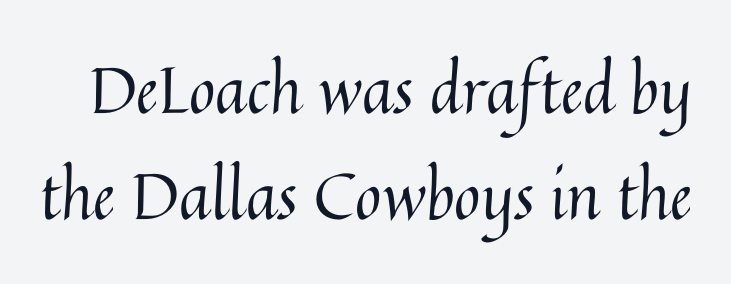
Q: Is the text bold? A: No.
Q: Is the text underlined? A: No.
Q: Is the spacing between letters normal or unusually wide? A: Normal.
Q: Is the spacing between lines tight, normal or loose? A: Normal.
Q: Width (condensed, normal, or wide)? A: Normal.
Q: Stroke contrast? A: Medium.
Q: x-height? A: Medium.
Q: Monospaced? A: No.
